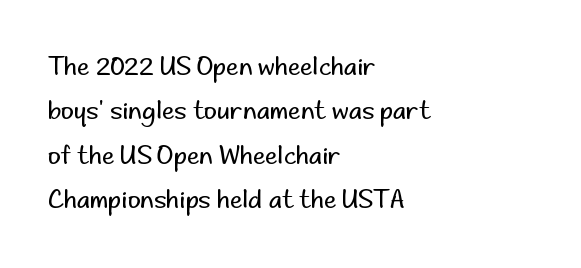
The characters are drawn with everyday or finer stroke widths. The type sits square on the baseline with zero lean. Casual observation: everything's shoved over to the left. The rendering keeps characters at their native spacing.
